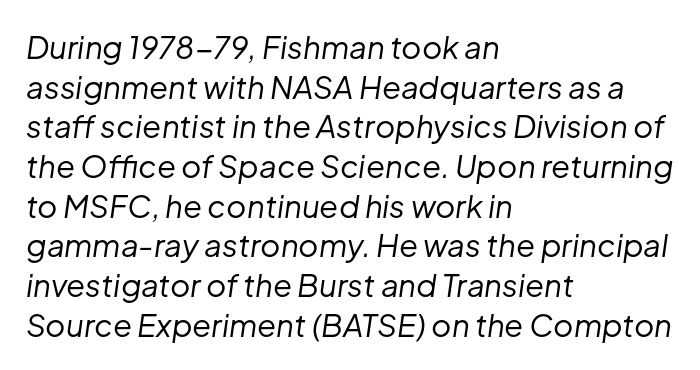
{"italic": "yes", "lean": "right", "slant_degrees": 8, "bold": "no", "weight": "regular", "width": "normal", "stroke_contrast": "low", "x_height": "medium", "monospaced": "no", "underline": "no", "align": "left", "line_spacing": "normal", "line_spacing_ratio": 1.28, "letter_spacing": "normal", "letter_spacing_em": 0.0, "glyph_px": 31}
